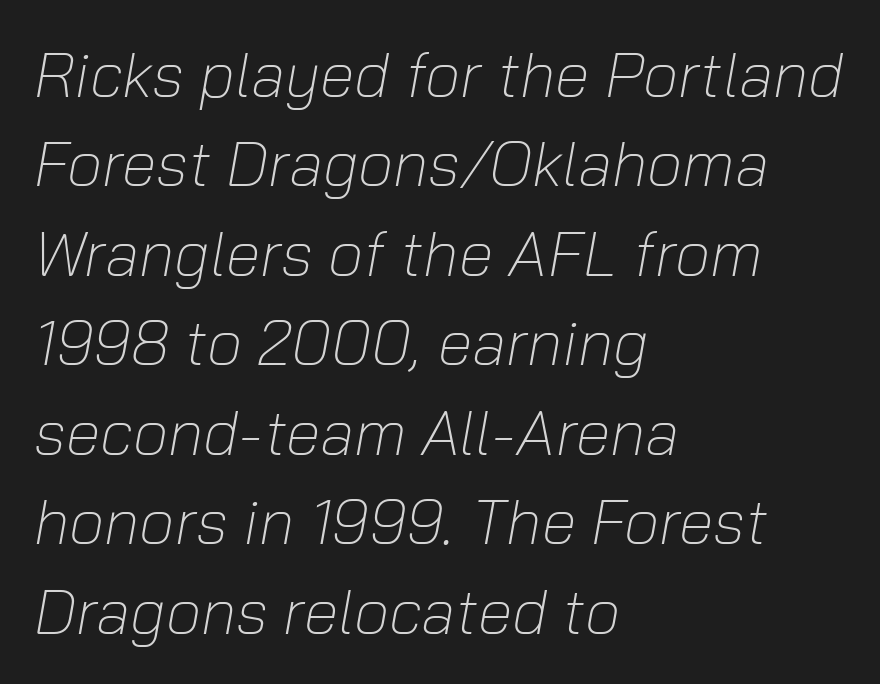
Q: Is the text bold? A: No.
Q: Is the text italic (slanted)? A: Yes, it leans right by about 10 degrees.
Q: Is the text underlined? A: No.
Q: How is the paragraph aligned? A: Left-aligned.
Q: Is the spacing between letters normal or unusually wide? A: Normal.
Q: Is the spacing between lines tight, normal or loose? A: Normal.
Q: Width (condensed, normal, or wide)? A: Normal.
Q: Stroke contrast? A: Low.
Q: x-height? A: Medium.
Q: Monospaced? A: No.
